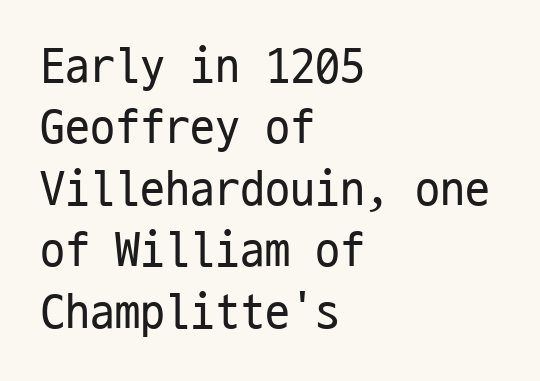
{"serif": "no", "italic": "no", "bold": "no", "weight": "regular", "width": "condensed", "stroke_contrast": "low", "x_height": "medium", "monospaced": "yes", "underline": "no", "align": "left", "line_spacing_ratio": 1.23, "letter_spacing": "normal", "letter_spacing_em": 0.0, "glyph_px": 50}
